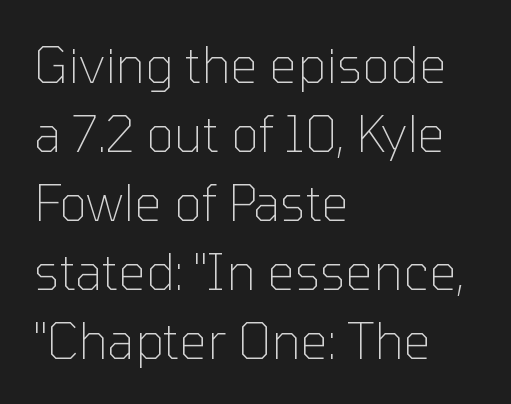
Q: Is the text bold? A: No.
Q: Is the text italic (slanted)? A: No, it is upright.
Q: Is the typeface a serif or a sans-serif typeface? A: Sans-serif.
Q: Is the text underlined? A: No.
Q: How is the paragraph aligned? A: Left-aligned.
Q: Is the spacing between letters normal or unusually wide? A: Normal.
Q: Is the spacing between lines tight, normal or loose? A: Normal.
Q: Width (condensed, normal, or wide)? A: Normal.
Q: Stroke contrast? A: Low.
Q: x-height? A: Medium.
Q: Monospaced? A: No.
